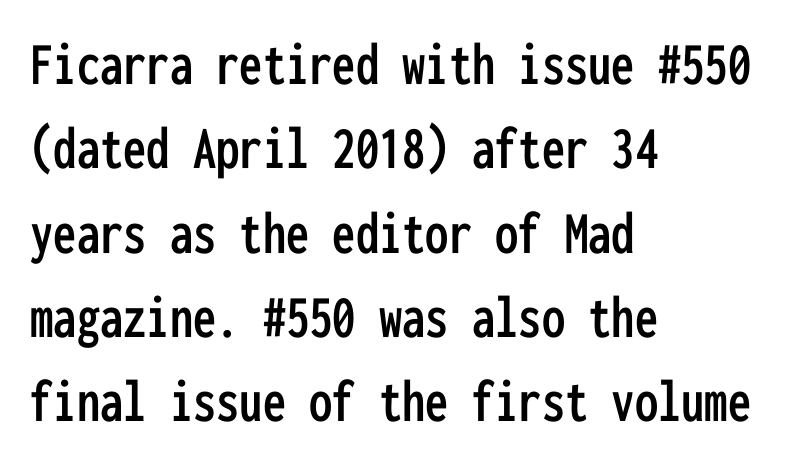
{"serif": "no", "italic": "no", "width": "condensed", "stroke_contrast": "low", "x_height": "medium", "monospaced": "yes", "underline": "no", "align": "left", "line_spacing": "normal", "line_spacing_ratio": 1.36, "letter_spacing": "normal", "letter_spacing_em": 0.0, "glyph_px": 62}
